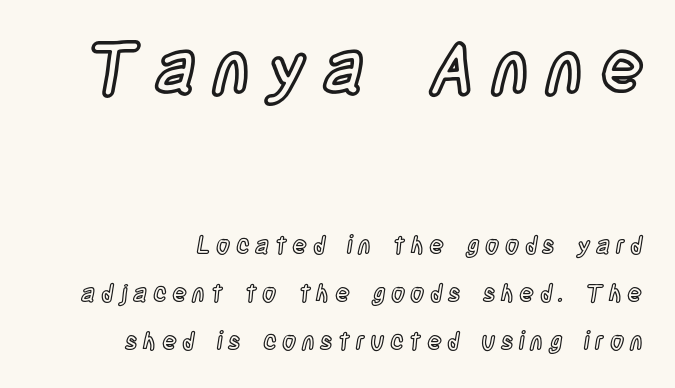
A clean baseline with only descenders dipping below it. The tracking reads as deliberately expanded to a designer's eye. Reading down the column, the eye jumps a long way to each next line. The initial chunk of copy outweighs the following chunk in type size.
